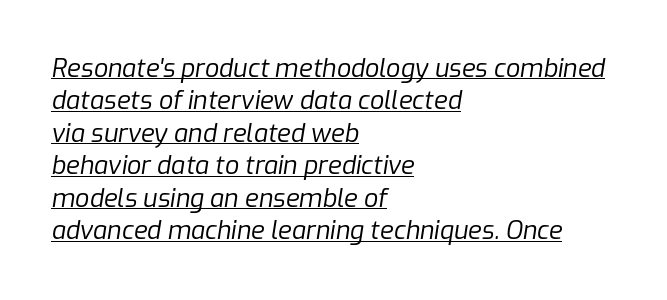
{"italic": "yes", "lean": "right", "slant_degrees": 9, "bold": "no", "underline": "yes", "align": "left", "line_spacing": "normal", "line_spacing_ratio": 1.3, "letter_spacing": "normal", "letter_spacing_em": 0.0, "glyph_px": 25}
